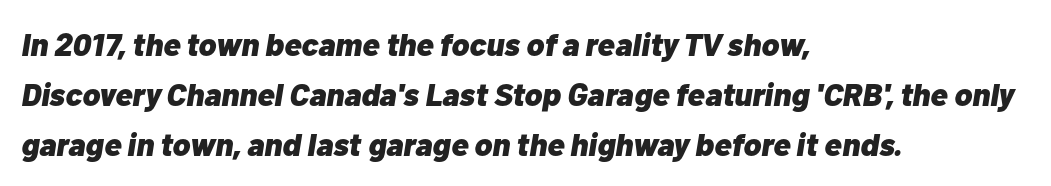
{"italic": "yes", "lean": "right", "slant_degrees": 10, "bold": "yes", "weight": "heavy", "width": "normal", "stroke_contrast": "low", "x_height": "medium", "monospaced": "no", "underline": "no", "align": "left", "line_spacing": "normal", "line_spacing_ratio": 1.57, "letter_spacing": "normal", "letter_spacing_em": 0.0, "glyph_px": 32}
